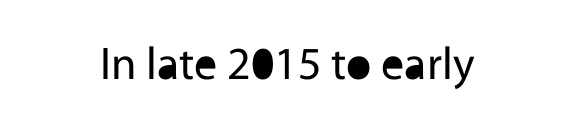
Q: Is the text bold? A: No.
Q: Is the text italic (slanted)? A: No, it is upright.
Q: Is the typeface a serif or a sans-serif typeface? A: Sans-serif.
Q: Is the text underlined? A: No.
Q: Is the spacing between letters normal or unusually wide? A: Normal.
Q: Width (condensed, normal, or wide)? A: Normal.
Q: x-height? A: Medium.
Q: Monospaced? A: No.
